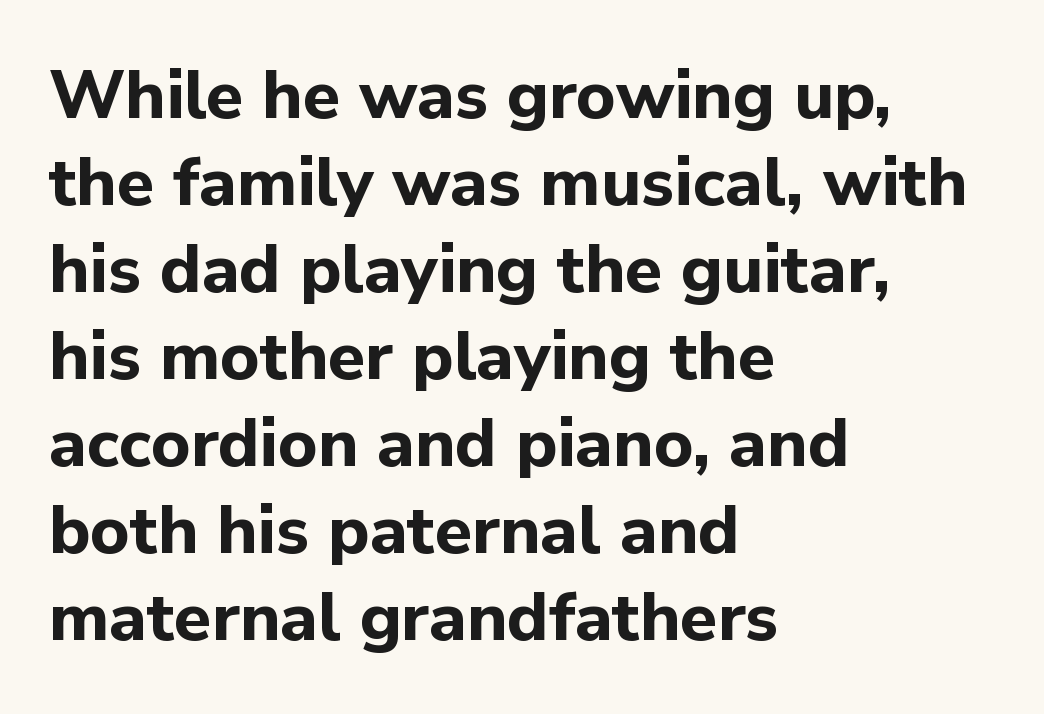
The image shows 68 px bold sans-serif type, upright; set left-aligned, normal line spacing (1.28x), normal letter spacing, not underlined; low stroke contrast and a medium x-height.
